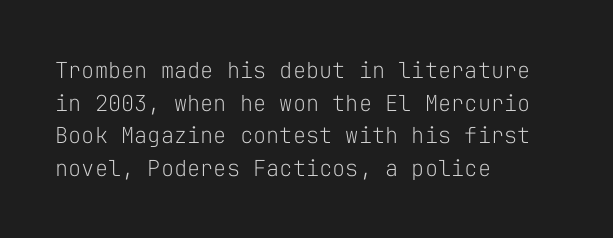
Rows of type keep a routine distance in the vertical direction. The space beneath each line is pristine and unruled. Which margin do the lines hug? The left one — the right edge is uneven. The letterforms sit shoulder to shoulder at normal distance.
